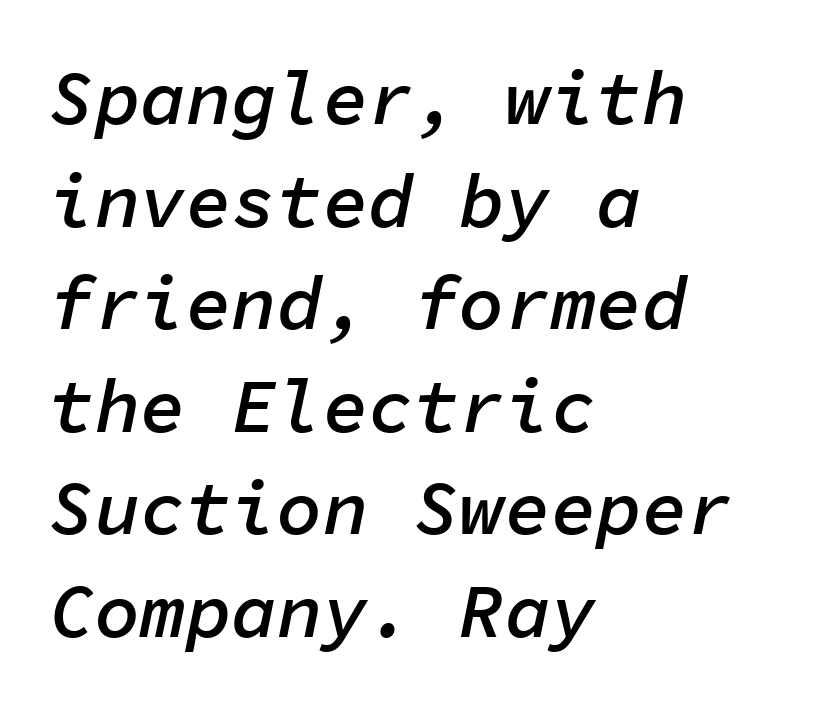
{"italic": "yes", "lean": "right", "slant_degrees": 11, "bold": "semi", "weight": "semibold", "width": "normal", "stroke_contrast": "low", "x_height": "medium", "monospaced": "yes", "underline": "no", "align": "left", "line_spacing": "normal", "line_spacing_ratio": 1.35, "letter_spacing": "normal", "letter_spacing_em": 0.0, "glyph_px": 76}
